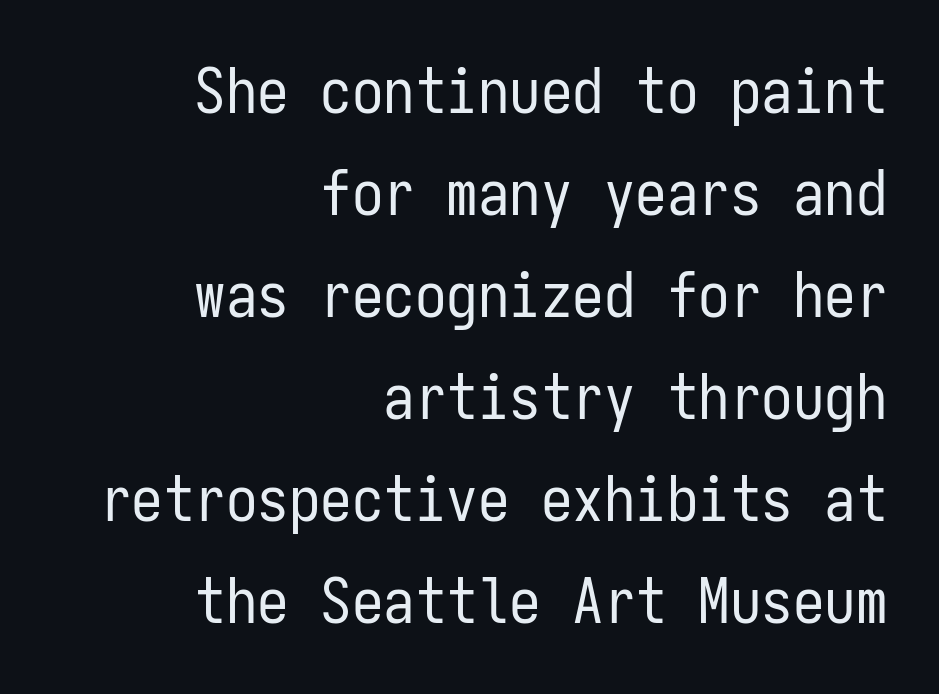
Leading matches the norm, producing a regular column. Ascenders rise straight up at ninety degrees. Letters rest on an invisible, unmarked baseline. Glyph-to-glyph distance matches everyday printed text.
